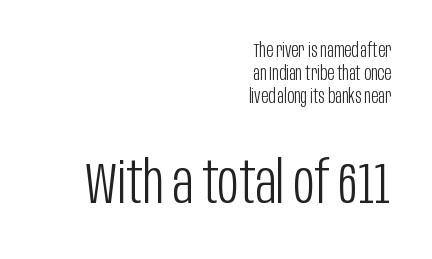
Q: Is the text bold? A: No.
Q: Is the text italic (slanted)? A: No, it is upright.
Q: Is the typeface a serif or a sans-serif typeface? A: Sans-serif.
Q: Is the text underlined? A: No.
Q: How is the paragraph aligned? A: Right-aligned.
Q: Is the spacing between letters normal or unusually wide? A: Normal.
Q: Which block of text is set in a larger size, the first (top) or the second (bottom)? A: The second (bottom) one.
Q: Width (condensed, normal, or wide)? A: Condensed.
Q: Stroke contrast? A: Low.
Q: x-height? A: Large.
Q: Monospaced? A: No.
